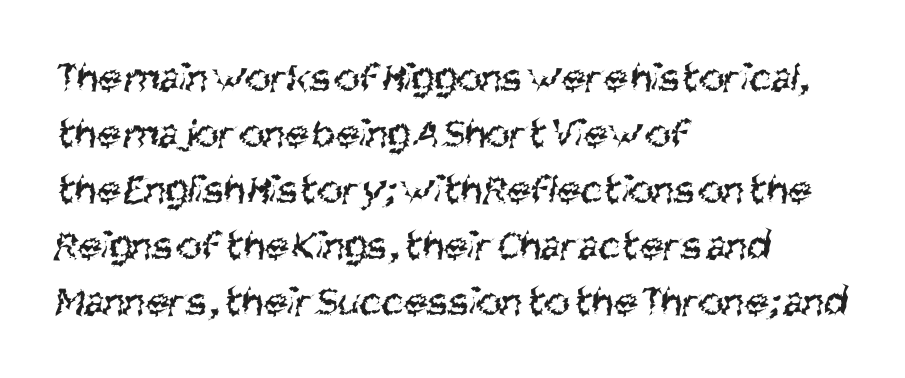
Q: Is the text bold? A: No.
Q: Is the typeface a serif or a sans-serif typeface? A: Sans-serif.
Q: Is the text underlined? A: No.
Q: How is the paragraph aligned? A: Left-aligned.
Q: Is the spacing between letters normal or unusually wide? A: Normal.
Q: Is the spacing between lines tight, normal or loose? A: Normal.
Q: Width (condensed, normal, or wide)? A: Condensed.
Q: Stroke contrast? A: Medium.
Q: x-height? A: Large.
Q: Monospaced? A: No.
